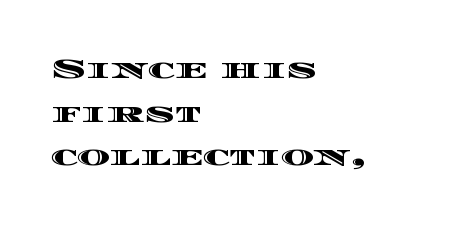
Q: Is the text italic (slanted)? A: No, it is upright.
Q: Is the text underlined? A: No.
Q: How is the paragraph aligned? A: Left-aligned.
Q: Is the spacing between letters normal or unusually wide? A: Normal.
Q: Is the spacing between lines tight, normal or loose? A: Normal.
Q: Width (condensed, normal, or wide)? A: Wide.
Q: x-height? A: Large.
Q: Monospaced? A: No.
